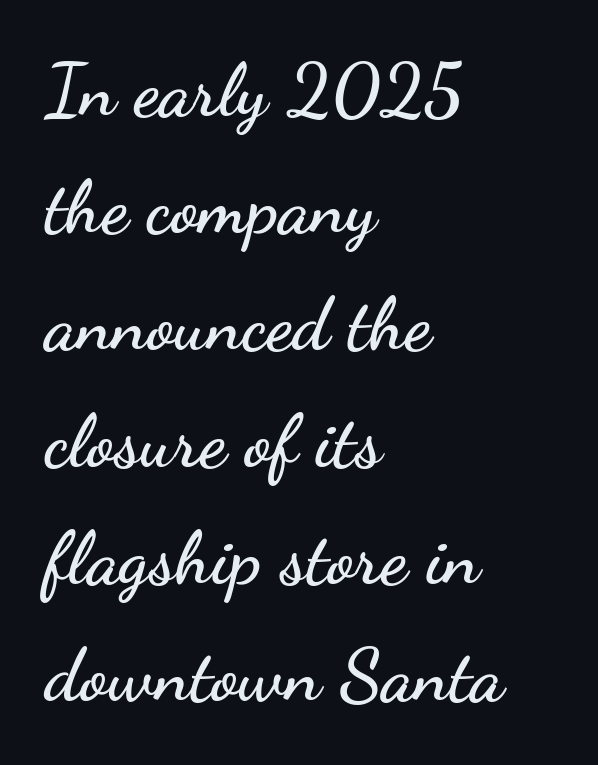
{"serif": "no", "width": "wide", "stroke_contrast": "low", "x_height": "small", "monospaced": "no", "underline": "no", "align": "left", "line_spacing": "normal", "line_spacing_ratio": 1.58, "letter_spacing": "normal", "letter_spacing_em": 0.0, "glyph_px": 74}
